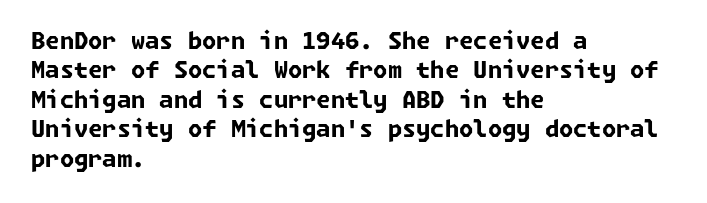
The image shows 23 px bold type; set left-aligned, normal line spacing (1.28x), normal letter spacing, not underlined.
